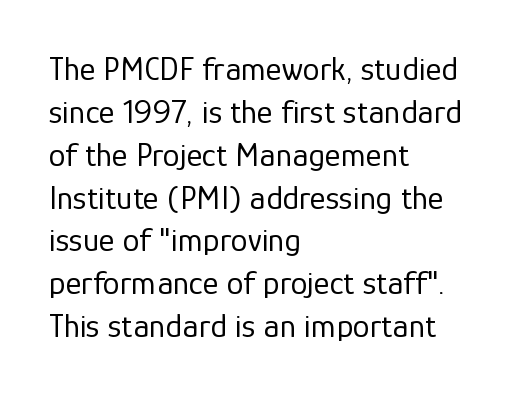
The letters advance in unequal steps, a hallmark of proportional type. Descender tails drop into unmarked territory. Leading matches the norm, producing a regular column. The lines are quadded left. The tracking reads as untouched default to a designer's eye. Are there feet on the stems? There aren't — it's a sans.
